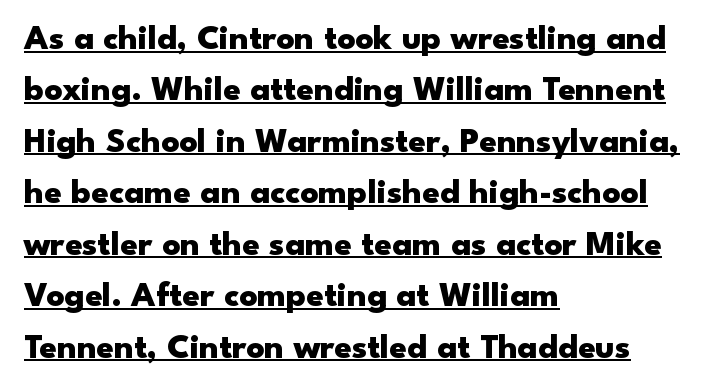
Q: Is the text bold? A: Yes.
Q: Is the text italic (slanted)? A: No, it is upright.
Q: Is the typeface a serif or a sans-serif typeface? A: Sans-serif.
Q: Is the text underlined? A: Yes.
Q: How is the paragraph aligned? A: Left-aligned.
Q: Is the spacing between letters normal or unusually wide? A: Normal.
Q: Is the spacing between lines tight, normal or loose? A: Normal.
Q: Width (condensed, normal, or wide)? A: Wide.
Q: Stroke contrast? A: Low.
Q: x-height? A: Small.
Q: Monospaced? A: No.
